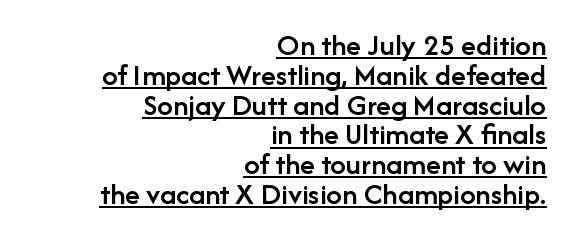
Examine the stroke ends and you'll find no serifs. Beneath each row of characters lies a ruled line. Is the type bold? Partly — it's a semibold, heavier than regular but not fully bold. Visually the block forms a straight wall on the right and a jagged coastline on the left. Do the letters lean? They stand straight. Here the designer chose a conventional face with non-uniform glyph widths.
